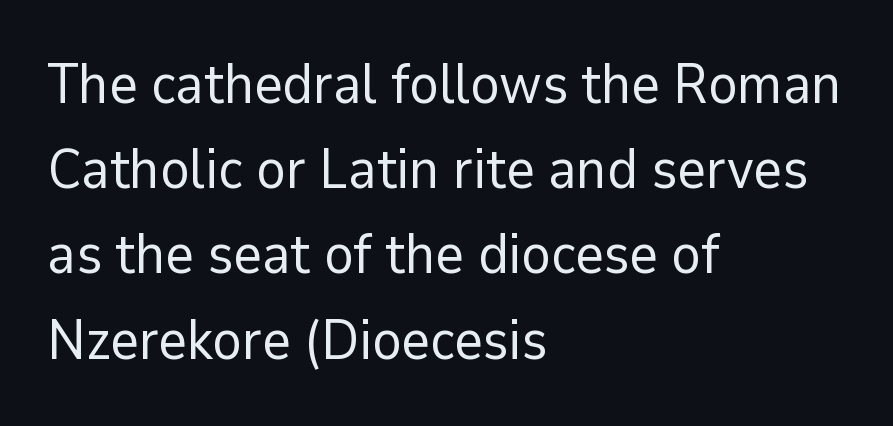
{"serif": "no", "italic": "no", "bold": "no", "weight": "regular", "width": "normal", "stroke_contrast": "low", "x_height": "medium", "monospaced": "no", "underline": "no", "align": "left", "line_spacing": "normal", "line_spacing_ratio": 1.55, "letter_spacing": "normal", "letter_spacing_em": 0.0, "glyph_px": 55}
